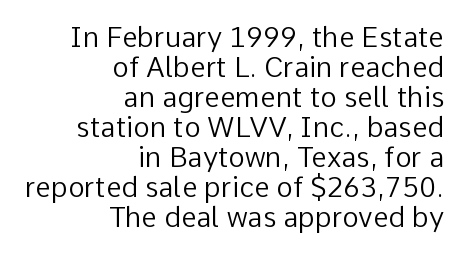
The image shows 28 px regular-weight sans-serif type, upright; set right-aligned, tight line spacing (1.07x), normal letter spacing, not underlined; low stroke contrast and a medium x-height.
